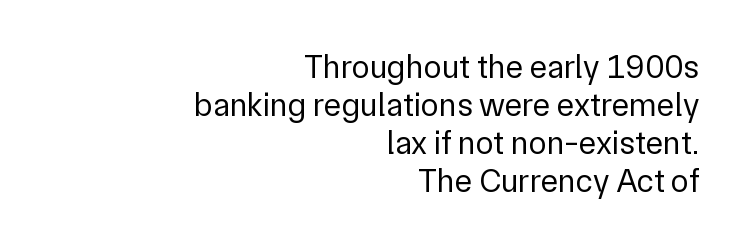
{"serif": "no", "italic": "no", "bold": "no", "weight": "regular", "width": "normal", "stroke_contrast": "low", "x_height": "medium", "monospaced": "no", "underline": "no", "align": "right", "line_spacing": "tight", "line_spacing_ratio": 1.15, "letter_spacing": "normal", "letter_spacing_em": 0.0, "glyph_px": 33}
